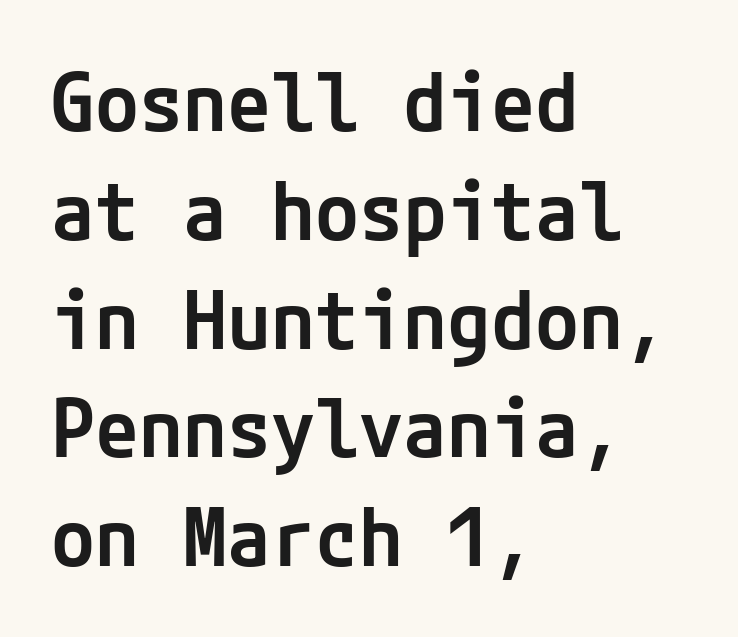
{"serif": "no", "italic": "no", "bold": "semi", "weight": "semibold", "width": "normal", "stroke_contrast": "low", "x_height": "medium", "underline": "no", "align": "left", "line_spacing": "normal", "line_spacing_ratio": 1.36, "letter_spacing": "normal", "letter_spacing_em": 0.0, "glyph_px": 80}
